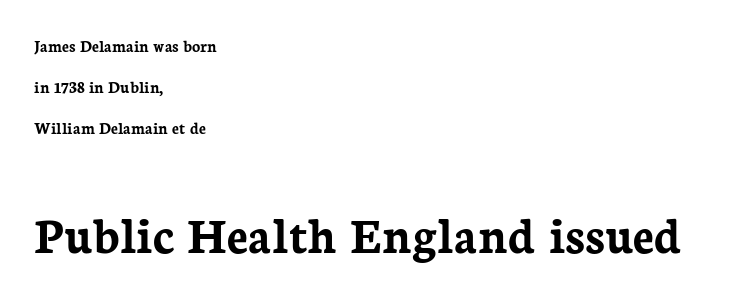
{"serif": "yes", "italic": "no", "bold": "yes", "weight": "semibold", "width": "normal", "stroke_contrast": "low", "x_height": "medium", "monospaced": "no", "underline": "no", "align": "left", "line_spacing": "loose", "line_spacing_ratio": 2.42, "letter_spacing": "normal", "letter_spacing_em": 0.0, "larger_block": "second", "size_ratio": 3.06, "glyph_px": 52}
